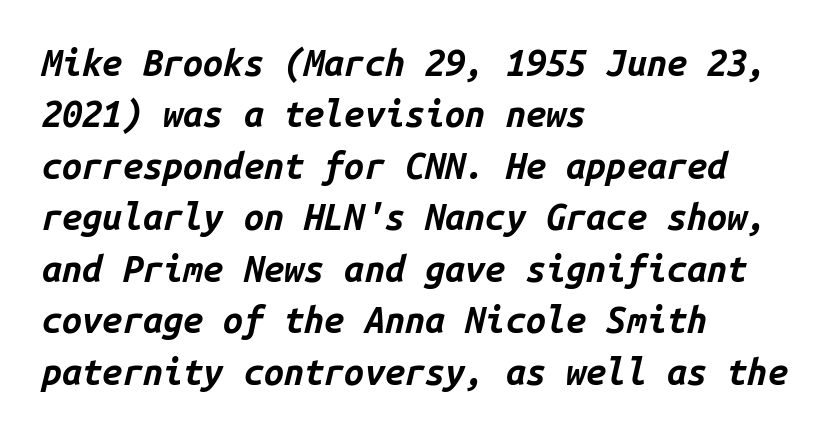
Q: Is the text bold? A: Yes.
Q: Is the text italic (slanted)? A: Yes, it leans right by about 14 degrees.
Q: Is the text underlined? A: No.
Q: How is the paragraph aligned? A: Left-aligned.
Q: Is the spacing between letters normal or unusually wide? A: Normal.
Q: Is the spacing between lines tight, normal or loose? A: Normal.
Q: Width (condensed, normal, or wide)? A: Normal.
Q: Stroke contrast? A: Low.
Q: x-height? A: Medium.
Q: Monospaced? A: Yes.
